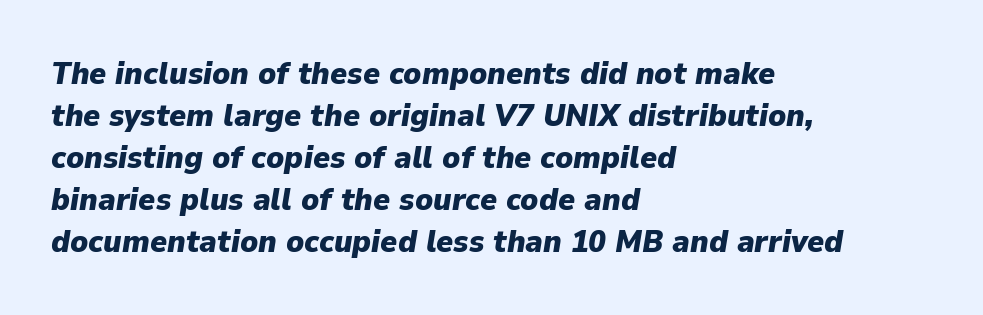
Q: Is the text bold? A: Yes.
Q: Is the text italic (slanted)? A: Yes, it leans right by about 9 degrees.
Q: Is the text underlined? A: No.
Q: How is the paragraph aligned? A: Left-aligned.
Q: Is the spacing between letters normal or unusually wide? A: Normal.
Q: Is the spacing between lines tight, normal or loose? A: Normal.
Q: Width (condensed, normal, or wide)? A: Normal.
Q: Stroke contrast? A: Low.
Q: x-height? A: Medium.
Q: Monospaced? A: No.
